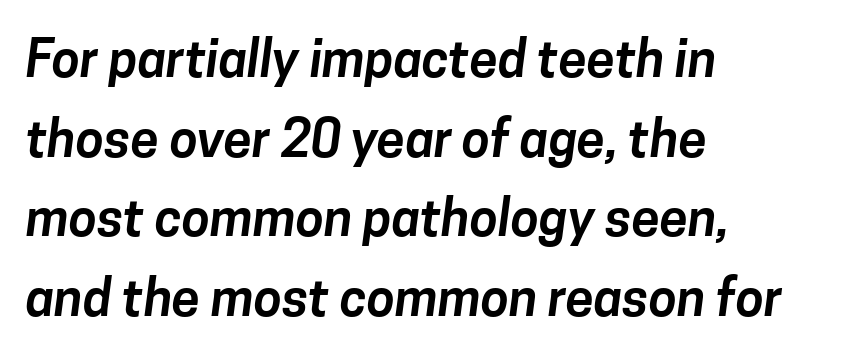
{"serif": "no", "width": "normal", "stroke_contrast": "low", "x_height": "medium", "monospaced": "no", "underline": "no", "align": "left", "line_spacing": "normal", "line_spacing_ratio": 1.56, "letter_spacing": "normal", "letter_spacing_em": 0.0, "glyph_px": 51}
